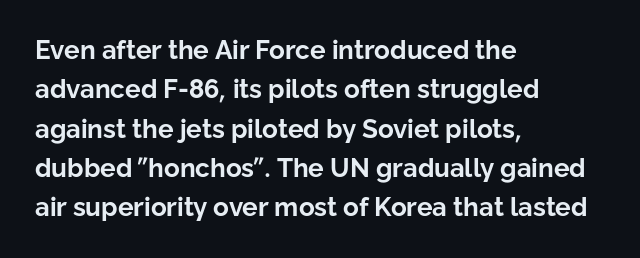
{"italic": "no", "bold": "yes", "underline": "no", "align": "left", "line_spacing": "normal", "line_spacing_ratio": 1.51, "letter_spacing": "normal", "letter_spacing_em": 0.0, "glyph_px": 26}
